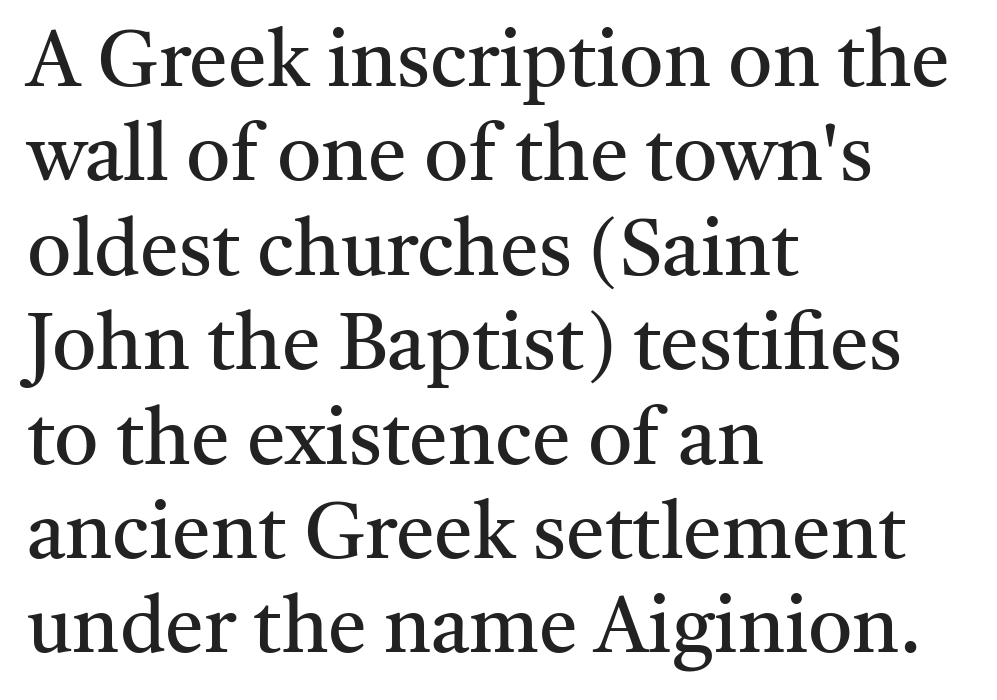
{"serif": "yes", "italic": "no", "bold": "no", "weight": "regular", "width": "normal", "stroke_contrast": "medium", "x_height": "medium", "monospaced": "no", "underline": "no", "align": "left", "line_spacing_ratio": 1.21, "letter_spacing": "normal", "letter_spacing_em": 0.0, "glyph_px": 78}
